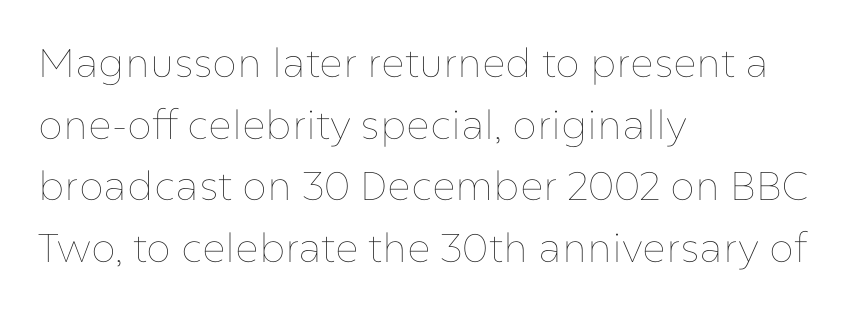
Q: Is the text bold? A: No.
Q: Is the text italic (slanted)? A: No, it is upright.
Q: Is the text underlined? A: No.
Q: How is the paragraph aligned? A: Left-aligned.
Q: Is the spacing between letters normal or unusually wide? A: Normal.
Q: Is the spacing between lines tight, normal or loose? A: Normal.
Q: Width (condensed, normal, or wide)? A: Normal.
Q: Stroke contrast? A: Low.
Q: x-height? A: Medium.
Q: Monospaced? A: No.
